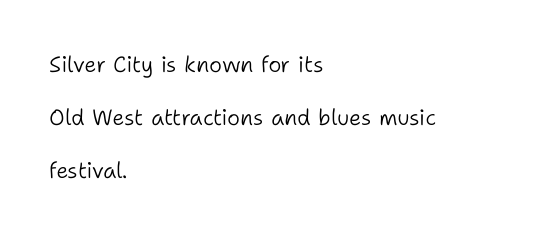
Q: Is the text bold? A: No.
Q: Is the text italic (slanted)? A: No, it is upright.
Q: Is the text underlined? A: No.
Q: How is the paragraph aligned? A: Left-aligned.
Q: Is the spacing between letters normal or unusually wide? A: Normal.
Q: Is the spacing between lines tight, normal or loose? A: Loose.
